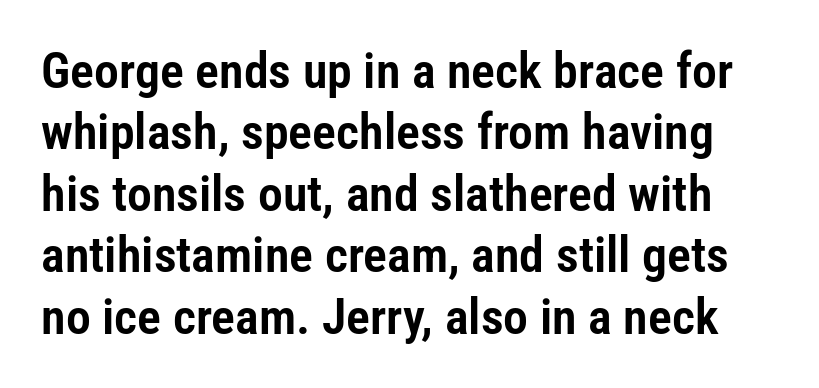
The image shows 50 px condensed sans-serif type, upright; set line spacing 1.23x, normal letter spacing, not underlined; low stroke contrast and a medium x-height.
